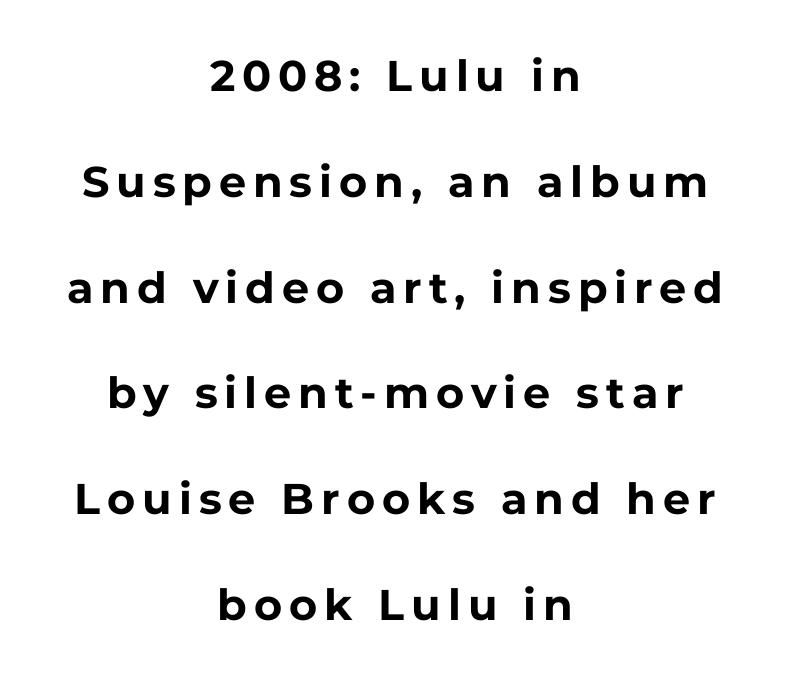
The image shows 43 px bold sans-serif type, upright; set centered, loose line spacing (2.46x), not underlined; low stroke contrast and a medium x-height.
